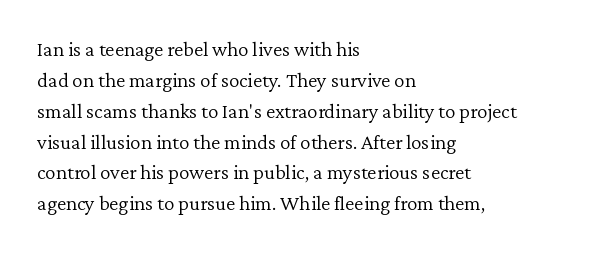
If you drew a line through each stem, it would be perfectly vertical. Leftover space on each line is placed entirely after the last word. The vertical gap from one line to the next is medium. The specimen omits any rule beneath the text block's lines.
